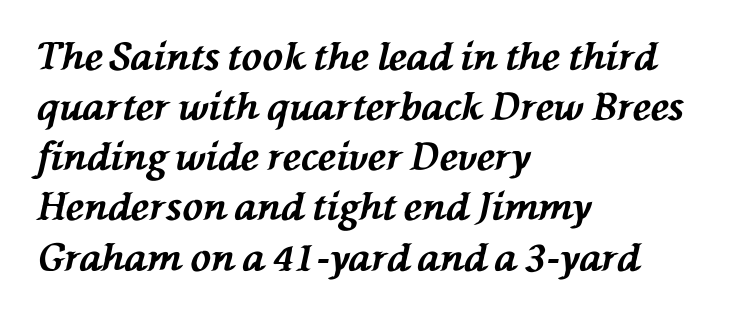
Compared with ordinary roman type, these characters are visibly tilted. Letters rest on an invisible, unmarked baseline. Inter-character spacing is left at the font's built-in metrics. Proportional: the letters do not fall into vertical columns. The paragraph has a hard left edge and a soft right edge.
